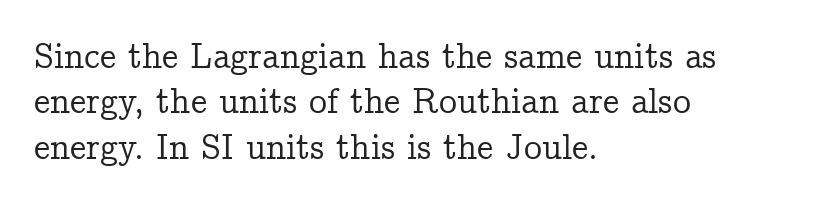
Rule under the text: the space is simply empty. Teacher's note: observe the even left margin — that is flush-left alignment. Every stem runs plumb, perpendicular to the baseline. Does extra space separate the letters? No, they use regular spacing.
